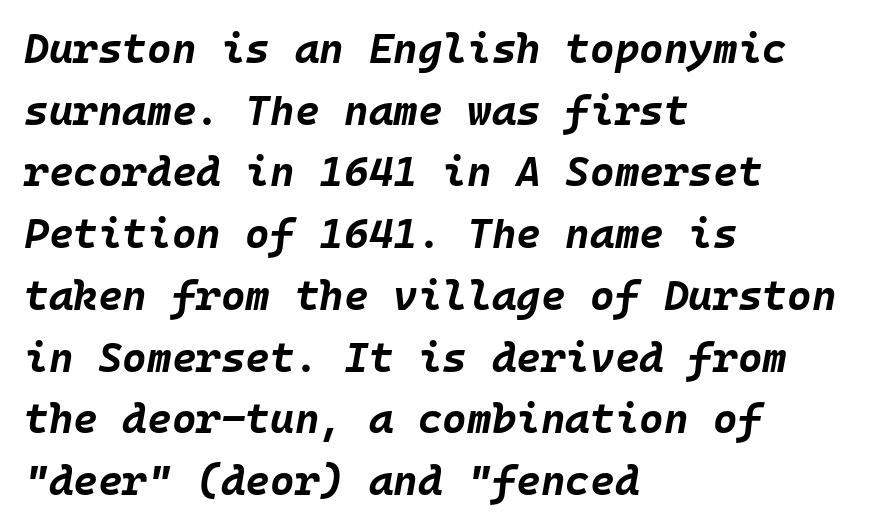
Q: Is the text bold? A: Yes.
Q: Is the text italic (slanted)? A: Yes, it leans right by about 10 degrees.
Q: Is the text underlined? A: No.
Q: How is the paragraph aligned? A: Left-aligned.
Q: Is the spacing between letters normal or unusually wide? A: Normal.
Q: Is the spacing between lines tight, normal or loose? A: Normal.
Q: Width (condensed, normal, or wide)? A: Normal.
Q: Stroke contrast? A: Low.
Q: x-height? A: Large.
Q: Monospaced? A: Yes.
